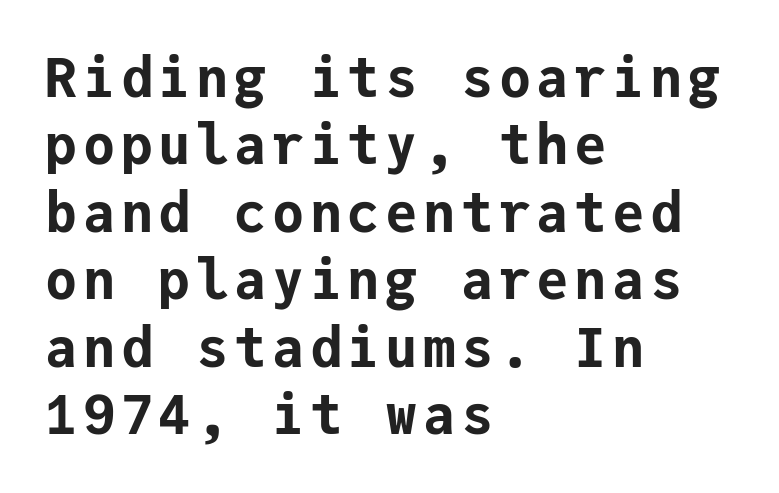
Every stem runs plumb, perpendicular to the baseline. Glance below the letters and you will spot only blank space. Font category for this specimen: sans-serif. The ragged edge is on the right, which tells us the setting is flush left. Honestly, the row spacing looks completely unremarkable. Its strokes are broad and dark, the hallmark of bold type.
